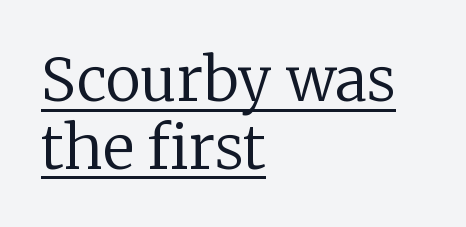
The image shows 60 px regular-weight serif type, upright; set left-aligned, tight line spacing (1.13x), normal letter spacing, underlined; low stroke contrast and a medium x-height.
